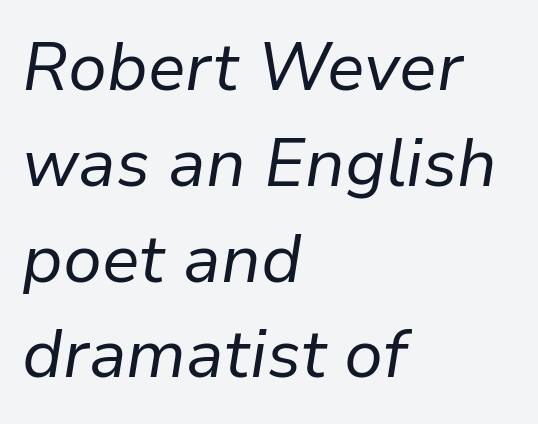
The image shows 67 px regular-weight type, italic (leaning right); set left-aligned, normal line spacing (1.43x), normal letter spacing, not underlined; low stroke contrast and a medium x-height.
